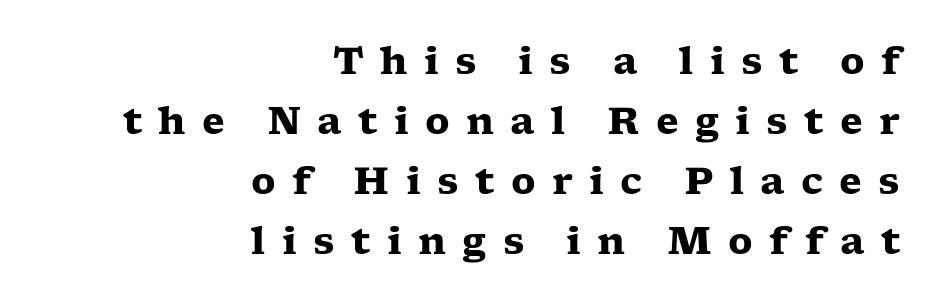
{"serif": "yes", "italic": "no", "bold": "yes", "weight": "heavy", "width": "wide", "stroke_contrast": "low", "x_height": "medium", "monospaced": "no", "underline": "no", "align": "right", "line_spacing": "normal", "line_spacing_ratio": 1.62, "letter_spacing": "wide", "letter_spacing_em": 0.44, "glyph_px": 37}
